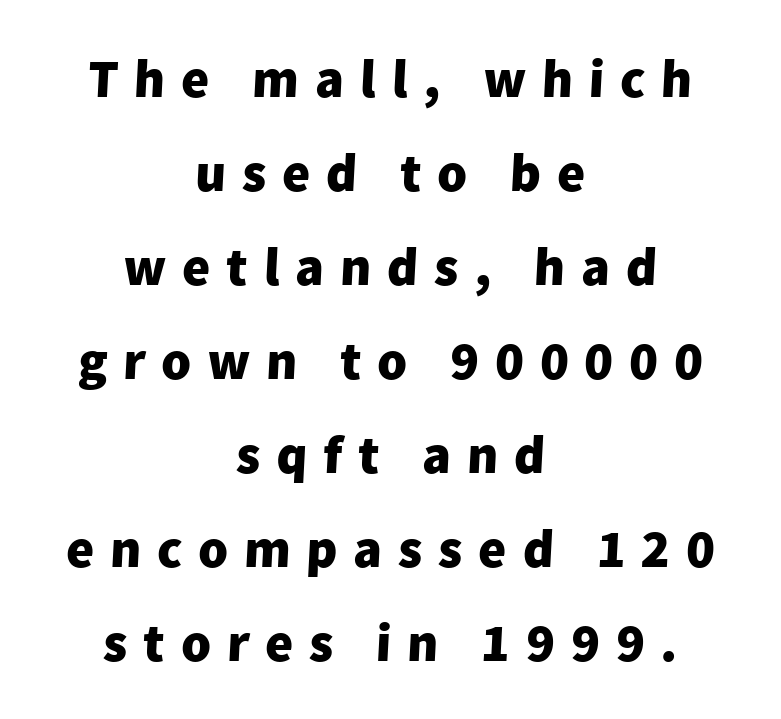
{"serif": "no", "bold": "yes", "weight": "heavy", "width": "normal", "stroke_contrast": "low", "x_height": "medium", "monospaced": "no", "underline": "no", "align": "center", "line_spacing_ratio": 1.74, "letter_spacing": "wide", "letter_spacing_em": 0.29, "glyph_px": 54}
